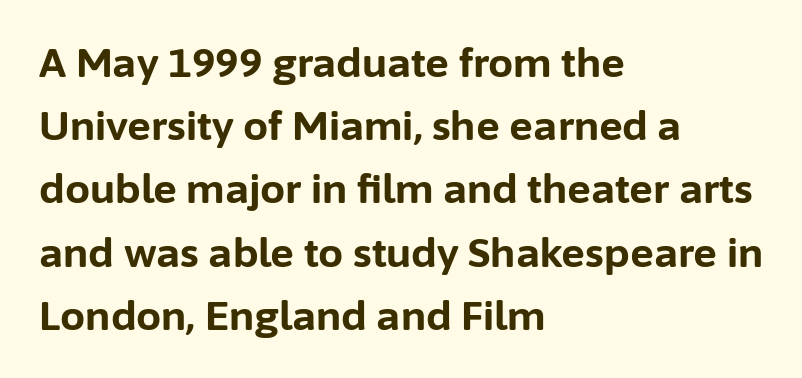
The image shows 40 px bold sans-serif type, upright; set left-aligned, normal line spacing (1.58x), normal letter spacing, not underlined; low stroke contrast and a medium x-height.
